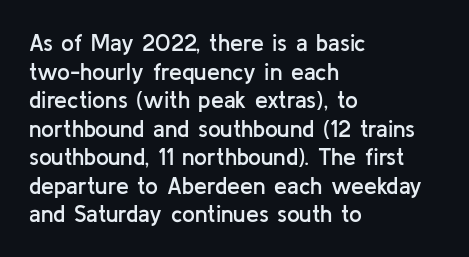
The passage shown is not underscored anywhere. On the weight axis this lands at semibold, roughly 600. Nothing unusual about the tracking: characters are spaced as the font intends. This is roman type, the default non-slanted kind. The paragraph has a hard left edge and a soft right edge.
